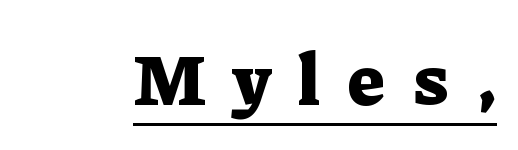
Note the varied advance widths — an 'i' is clearly narrower than an 'm'. How are the letters spaced? Widely, with obvious added tracking. No italicization has been applied; the sample stays upright. The glyphs have the mass of a bold cut.
